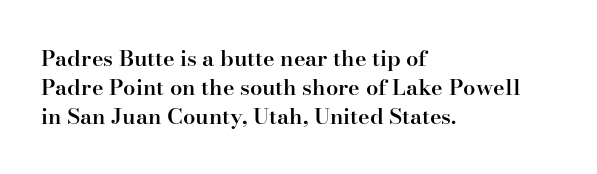
Q: Is the text bold? A: Semi-bold.
Q: Is the text italic (slanted)? A: No, it is upright.
Q: Is the text underlined? A: No.
Q: How is the paragraph aligned? A: Left-aligned.
Q: Is the spacing between letters normal or unusually wide? A: Normal.
Q: Is the spacing between lines tight, normal or loose? A: Normal.
